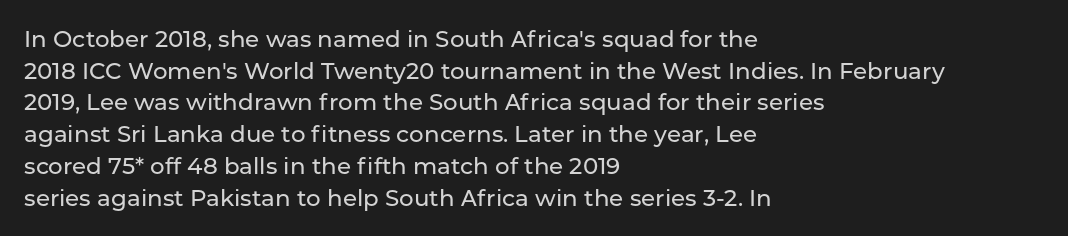
The tracking reads as untouched default to a designer's eye. These lines were composed using upright roman letters. A clean baseline with only descenders dipping below it. The designer left line spacing at the default. The lines are quadded left.
